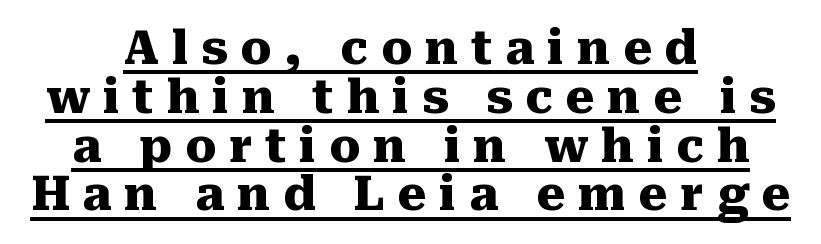
{"serif": "yes", "italic": "no", "bold": "yes", "weight": "heavy", "width": "normal", "stroke_contrast": "medium", "x_height": "medium", "monospaced": "no", "underline": "yes", "align": "center", "line_spacing": "tight", "line_spacing_ratio": 1.06, "letter_spacing": "wide", "letter_spacing_em": 0.28, "glyph_px": 46}
